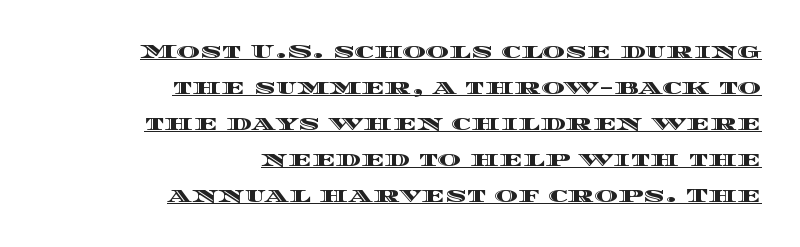
Where is the straight margin? On the right. Descenders here cross a horizontal rule under the line. A typesetter would mark this as roman, not italic. Nobody touched the tracking dial on this one.
